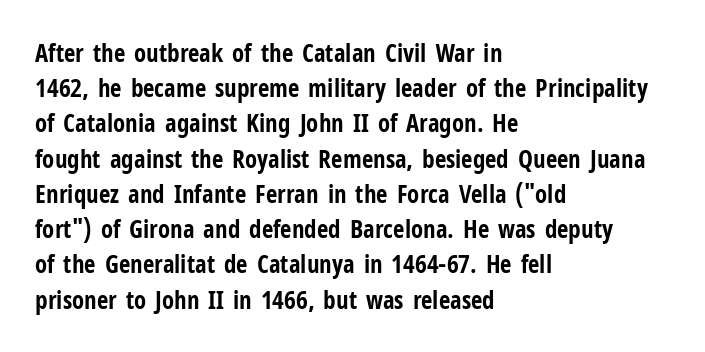
The image shows 25 px bold type, upright; set left-aligned, normal line spacing (1.41x), normal letter spacing, not underlined.
